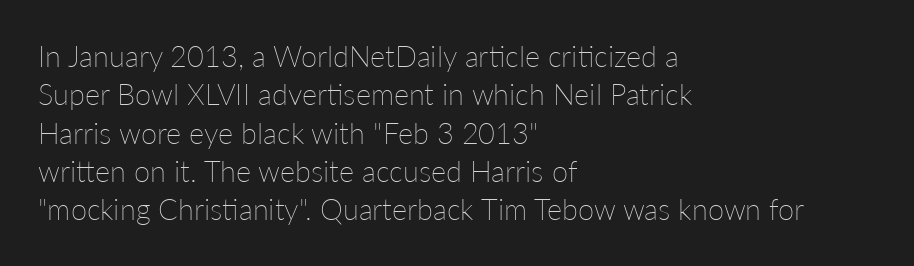
Q: Is the text bold? A: No.
Q: Is the text italic (slanted)? A: No, it is upright.
Q: Is the text underlined? A: No.
Q: How is the paragraph aligned? A: Left-aligned.
Q: Is the spacing between letters normal or unusually wide? A: Normal.
Q: Is the spacing between lines tight, normal or loose? A: Normal.
Q: Width (condensed, normal, or wide)? A: Normal.
Q: Stroke contrast? A: Low.
Q: x-height? A: Medium.
Q: Monospaced? A: No.
